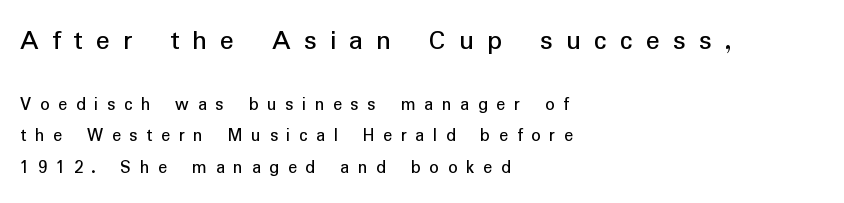
Q: Is the text italic (slanted)? A: No, it is upright.
Q: Is the typeface a serif or a sans-serif typeface? A: Sans-serif.
Q: Is the text underlined? A: No.
Q: How is the paragraph aligned? A: Left-aligned.
Q: Is the spacing between letters normal or unusually wide? A: Unusually wide.
Q: Is the spacing between lines tight, normal or loose? A: Normal.
Q: Which block of text is set in a larger size, the first (top) or the second (bottom)? A: The first (top) one.
Q: Width (condensed, normal, or wide)? A: Normal.
Q: Stroke contrast? A: Low.
Q: x-height? A: Medium.
Q: Monospaced? A: No.
